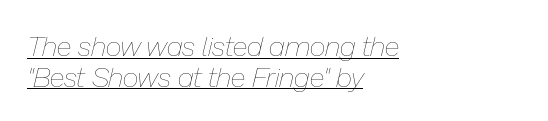
Q: Is the text bold? A: No.
Q: Is the text italic (slanted)? A: Yes, it leans right by about 13 degrees.
Q: Is the text underlined? A: Yes.
Q: How is the paragraph aligned? A: Left-aligned.
Q: Is the spacing between letters normal or unusually wide? A: Normal.
Q: Is the spacing between lines tight, normal or loose? A: Tight.
Q: Width (condensed, normal, or wide)? A: Normal.
Q: Stroke contrast? A: Low.
Q: x-height? A: Medium.
Q: Monospaced? A: No.
